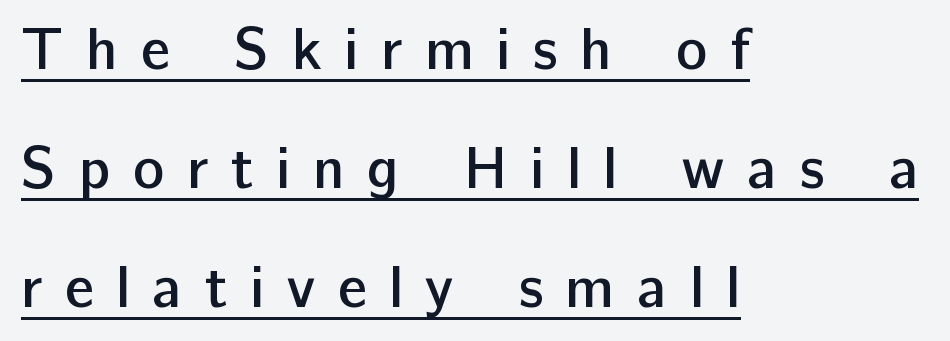
The image shows 59 px semibold sans-serif type, upright; set left-aligned, loose line spacing (2.02x), unusually wide letter spacing (+0.38 em), underlined; low stroke contrast and a medium x-height.
